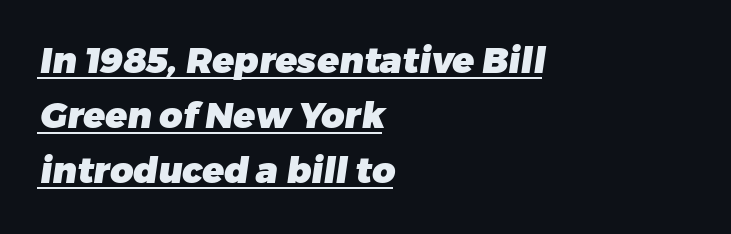
Q: Is the text bold? A: Yes.
Q: Is the typeface a serif or a sans-serif typeface? A: Sans-serif.
Q: Is the text underlined? A: Yes.
Q: How is the paragraph aligned? A: Left-aligned.
Q: Is the spacing between letters normal or unusually wide? A: Normal.
Q: Is the spacing between lines tight, normal or loose? A: Normal.
Q: Width (condensed, normal, or wide)? A: Normal.
Q: Stroke contrast? A: Low.
Q: x-height? A: Medium.
Q: Monospaced? A: No.
